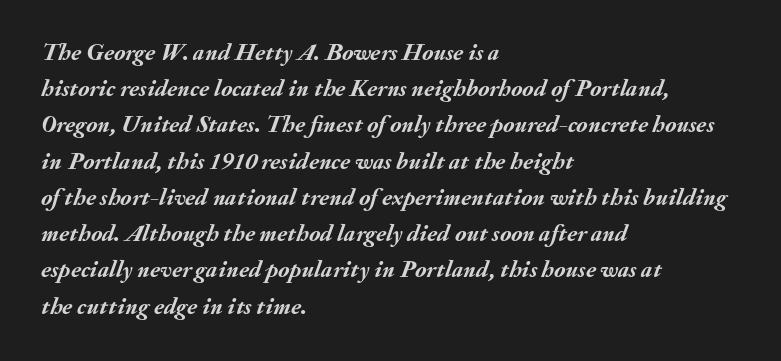
Horizontally, the lines are justified to the leading edge only. Words appear dense and cohesive because spacing is normal. The face used here has a pronounced slope to its letters. Weight check: bold — yes, fully.
